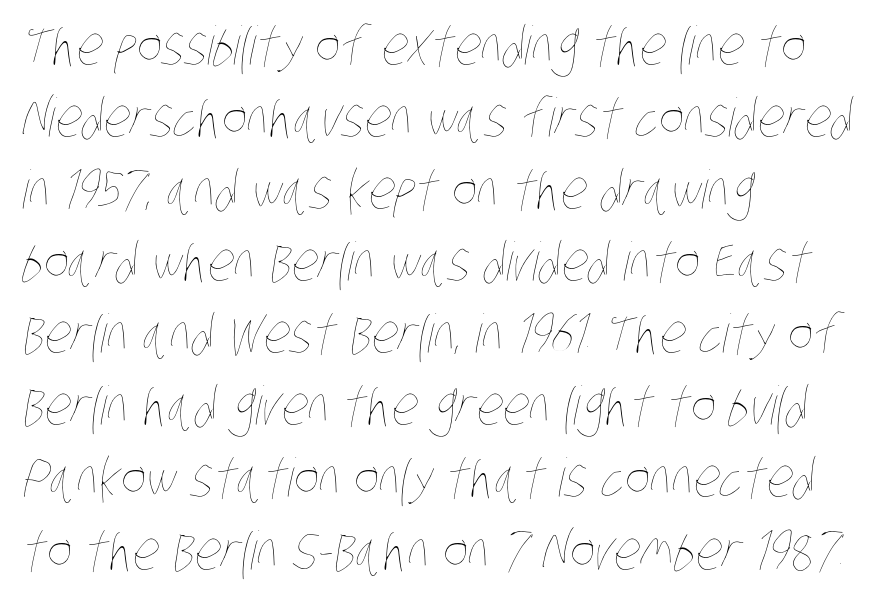
The image shows 53 px thin, condensed type; set left-aligned, normal line spacing (1.36x), normal letter spacing, not underlined; low stroke contrast and a large x-height.
